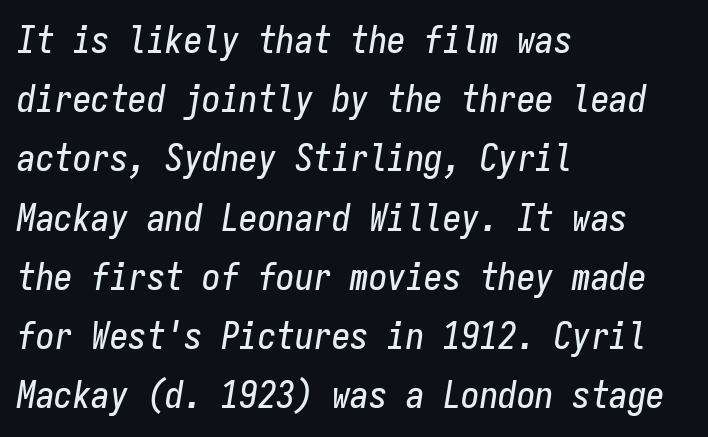
The image shows 37 px condensed type, italic (leaning right), monospaced; set left-aligned, normal line spacing (1.6x), normal letter spacing, not underlined; low stroke contrast and a medium x-height.
